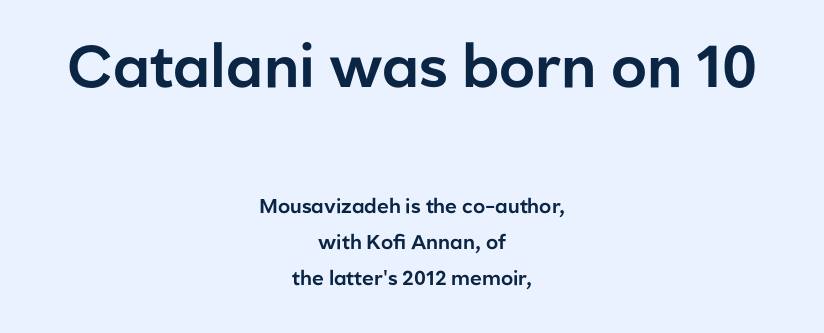
The image shows 59 px sans-serif type, upright; set centered, line spacing 1.82x, normal letter spacing, not underlined; the first (top) block is 2.95x larger; low stroke contrast and a medium x-height.
